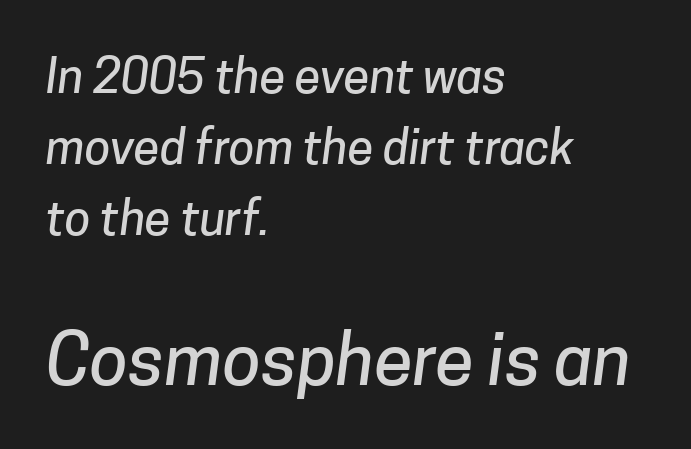
A student would call this left alignment; a typographer would say flush left, rag right. How would I describe the line gaps? Plain and ordinary. The line texture is even and compact thanks to regular tracking. Honestly, there is no underline to notice here at all.
